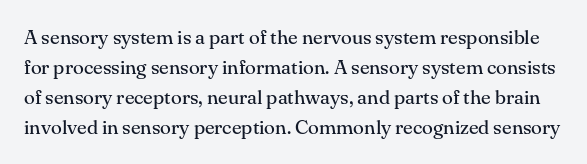
The image shows 20 px text type, upright; set normal line spacing (1.5x), normal letter spacing, not underlined.
